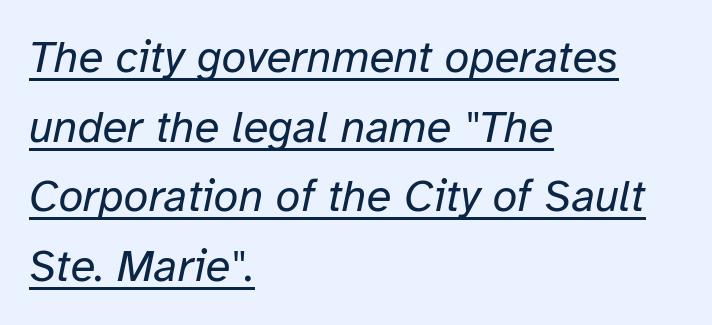
{"italic": "yes", "lean": "right", "slant_degrees": 12, "bold": "no", "weight": "regular", "width": "normal", "stroke_contrast": "low", "x_height": "medium", "monospaced": "no", "underline": "yes", "align": "left", "line_spacing": "normal", "line_spacing_ratio": 1.55, "letter_spacing": "normal", "letter_spacing_em": 0.0, "glyph_px": 45}
